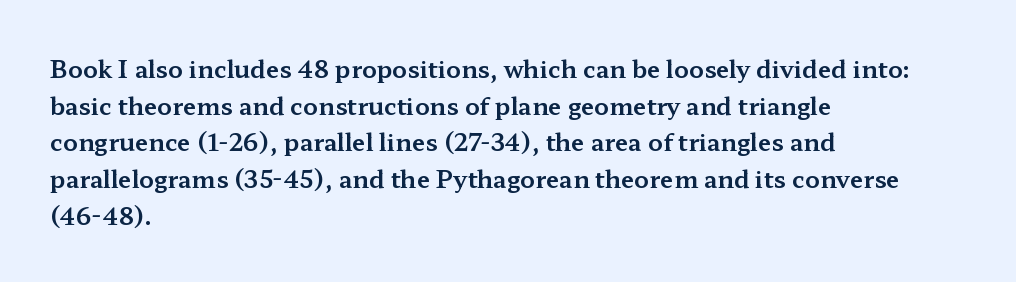
{"italic": "no", "underline": "no", "align": "left", "line_spacing": "normal", "line_spacing_ratio": 1.53, "letter_spacing": "normal", "letter_spacing_em": 0.0, "glyph_px": 24}
